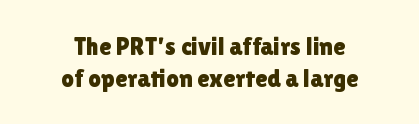
Q: Is the text italic (slanted)? A: No, it is upright.
Q: Is the text underlined? A: No.
Q: How is the paragraph aligned? A: Centered.
Q: Is the spacing between letters normal or unusually wide? A: Normal.
Q: Is the spacing between lines tight, normal or loose? A: Normal.
